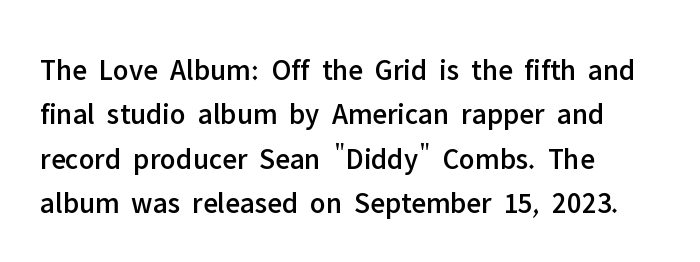
Q: Is the text italic (slanted)? A: No, it is upright.
Q: Is the typeface a serif or a sans-serif typeface? A: Sans-serif.
Q: Is the text underlined? A: No.
Q: How is the paragraph aligned? A: Left-aligned.
Q: Is the spacing between letters normal or unusually wide? A: Normal.
Q: Is the spacing between lines tight, normal or loose? A: Normal.
Q: Width (condensed, normal, or wide)? A: Normal.
Q: Stroke contrast? A: Low.
Q: x-height? A: Medium.
Q: Monospaced? A: No.
